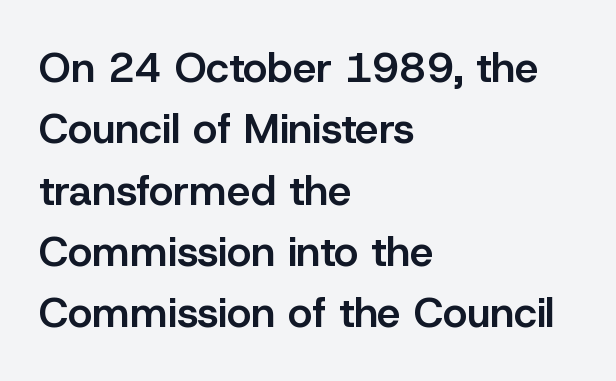
Q: Is the text bold? A: Semi-bold.
Q: Is the text italic (slanted)? A: No, it is upright.
Q: Is the typeface a serif or a sans-serif typeface? A: Sans-serif.
Q: Is the text underlined? A: No.
Q: How is the paragraph aligned? A: Left-aligned.
Q: Is the spacing between letters normal or unusually wide? A: Normal.
Q: Is the spacing between lines tight, normal or loose? A: Normal.
Q: Width (condensed, normal, or wide)? A: Normal.
Q: Stroke contrast? A: Low.
Q: x-height? A: Medium.
Q: Monospaced? A: No.
